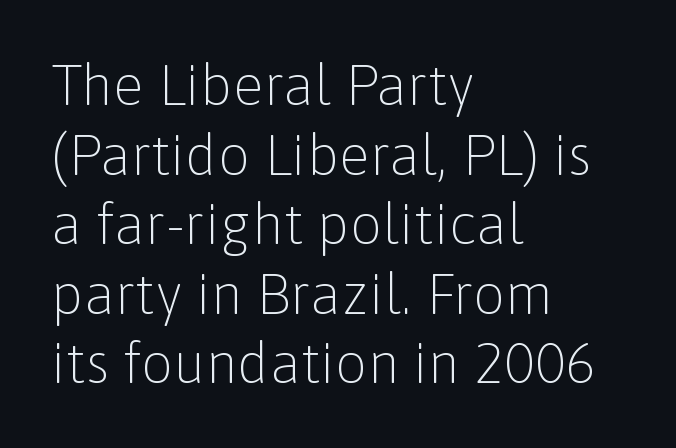
Q: Is the text bold? A: No.
Q: Is the text italic (slanted)? A: No, it is upright.
Q: Is the typeface a serif or a sans-serif typeface? A: Sans-serif.
Q: Is the text underlined? A: No.
Q: How is the paragraph aligned? A: Left-aligned.
Q: Is the spacing between letters normal or unusually wide? A: Normal.
Q: Width (condensed, normal, or wide)? A: Normal.
Q: Stroke contrast? A: Low.
Q: x-height? A: Medium.
Q: Monospaced? A: No.
